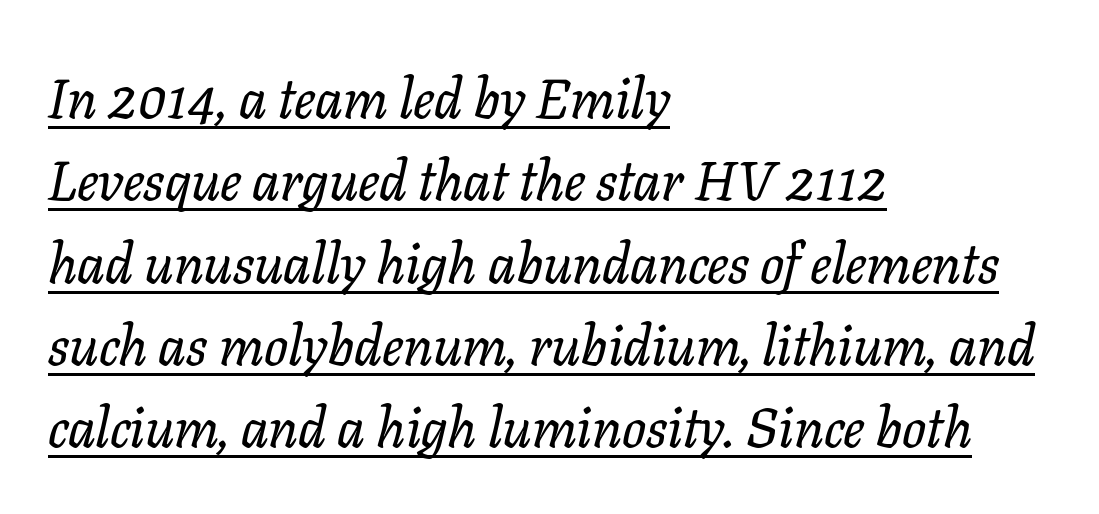
Compared with a centered layout, this one pins lines to the left instead. A continuous stroke trails under the words, as in a hyperlink. What stands out about the letter spacing? Nothing — it is the standard amount. The rendering uses a moderate line-height, typical for paragraphs. This sample has the flowing, uneven cadence of proportional lettering.
